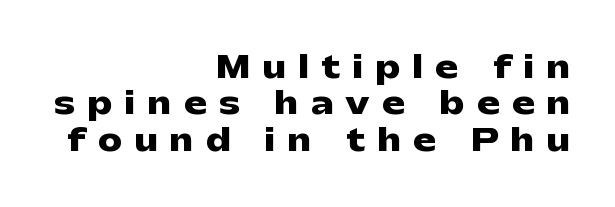
The image shows 30 px heavy, wide sans-serif type, upright; set right-aligned, line spacing 1.21x, unusually wide letter spacing (+0.42 em), not underlined; low stroke contrast and a medium x-height.
